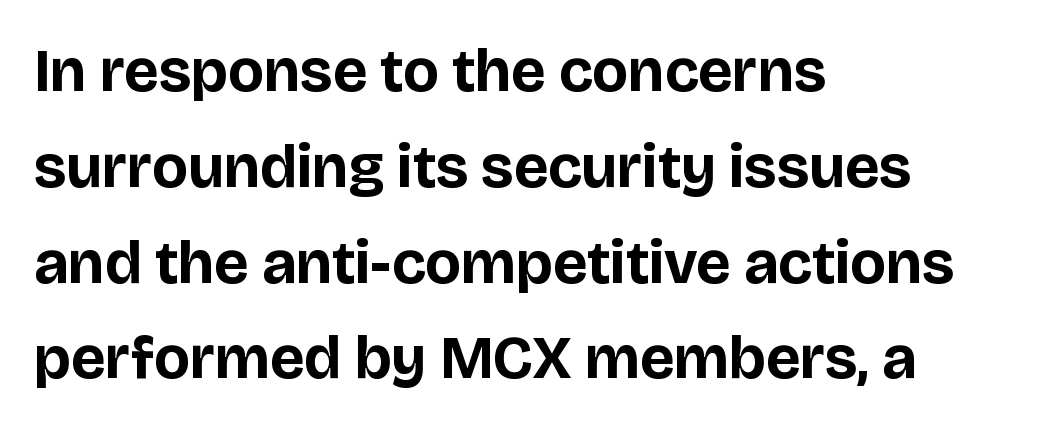
{"serif": "no", "italic": "no", "bold": "yes", "weight": "bold", "width": "normal", "stroke_contrast": "low", "x_height": "large", "monospaced": "no", "underline": "no", "align": "left", "line_spacing": "normal", "line_spacing_ratio": 1.57, "letter_spacing": "normal", "letter_spacing_em": 0.0, "glyph_px": 61}
